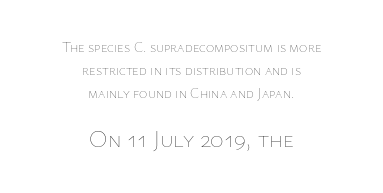
Q: Is the text bold? A: No.
Q: Is the text italic (slanted)? A: No, it is upright.
Q: Is the text underlined? A: No.
Q: How is the paragraph aligned? A: Centered.
Q: Is the spacing between letters normal or unusually wide? A: Normal.
Q: Is the spacing between lines tight, normal or loose? A: Normal.
Q: Which block of text is set in a larger size, the first (top) or the second (bottom)? A: The second (bottom) one.
